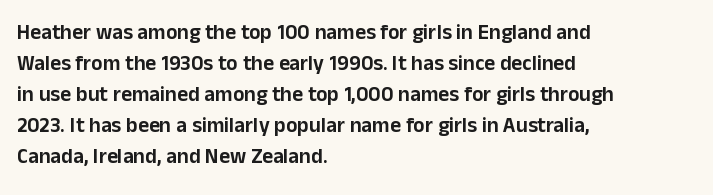
The image shows 21 px text type, upright; set left-aligned, normal line spacing (1.48x), normal letter spacing, not underlined.
